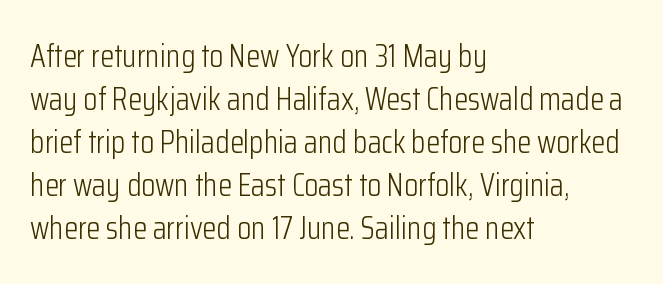
The image shows 32 px light, condensed sans-serif type, upright; set left-aligned, normal line spacing (1.34x), normal letter spacing, not underlined; low stroke contrast and a medium x-height.
